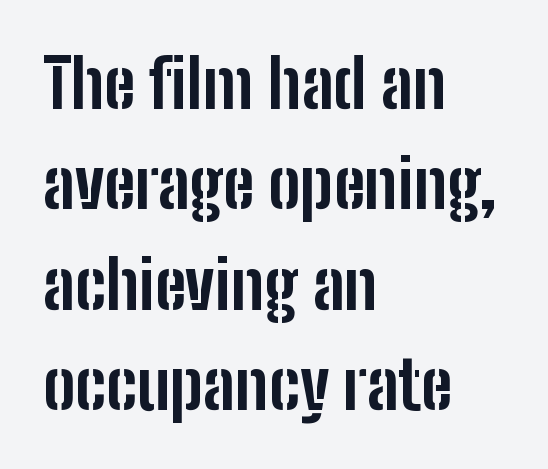
{"serif": "no", "italic": "no", "bold": "yes", "weight": "bold", "width": "condensed", "stroke_contrast": "low", "x_height": "medium", "monospaced": "no", "underline": "no", "align": "left", "line_spacing": "normal", "line_spacing_ratio": 1.5, "letter_spacing": "normal", "letter_spacing_em": 0.0, "glyph_px": 67}
